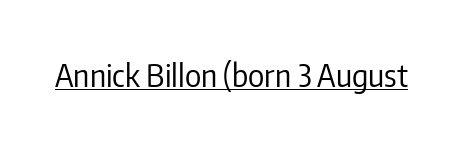
Looks like someone drew a line under every word here. Serifs: no, the terminals of the letterforms are clean. Letter spacing: default. The strokes are not fattened; the text isn't bold. Proportional: the letters do not fall into vertical columns. Italic? Not at all — the glyphs are vertical.
